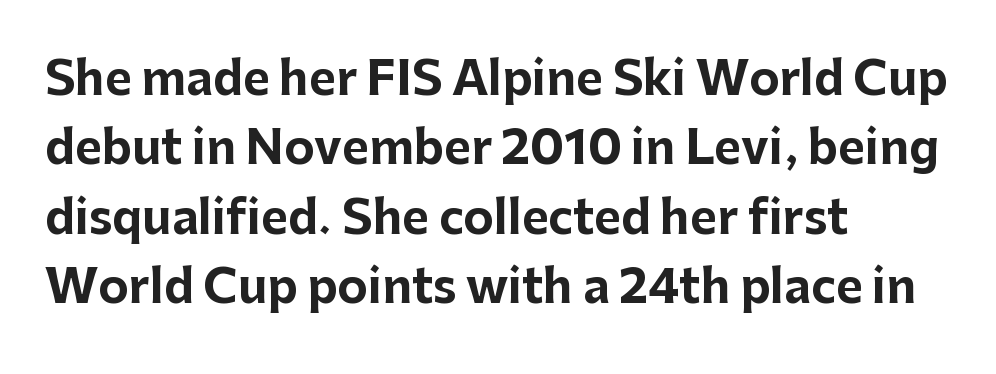
Q: Is the text bold? A: Yes.
Q: Is the text italic (slanted)? A: No, it is upright.
Q: Is the typeface a serif or a sans-serif typeface? A: Sans-serif.
Q: Is the text underlined? A: No.
Q: How is the paragraph aligned? A: Left-aligned.
Q: Is the spacing between letters normal or unusually wide? A: Normal.
Q: Is the spacing between lines tight, normal or loose? A: Normal.
Q: Width (condensed, normal, or wide)? A: Normal.
Q: Stroke contrast? A: Low.
Q: x-height? A: Medium.
Q: Monospaced? A: No.
